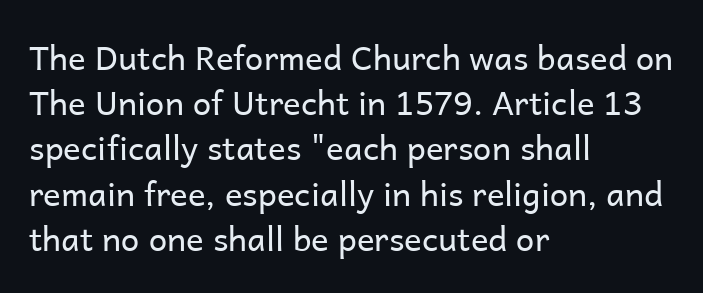
Q: Is the text bold? A: No.
Q: Is the text italic (slanted)? A: No, it is upright.
Q: Is the typeface a serif or a sans-serif typeface? A: Sans-serif.
Q: Is the text underlined? A: No.
Q: How is the paragraph aligned? A: Left-aligned.
Q: Is the spacing between letters normal or unusually wide? A: Normal.
Q: Is the spacing between lines tight, normal or loose? A: Normal.
Q: Width (condensed, normal, or wide)? A: Normal.
Q: Stroke contrast? A: Low.
Q: x-height? A: Medium.
Q: Monospaced? A: No.
